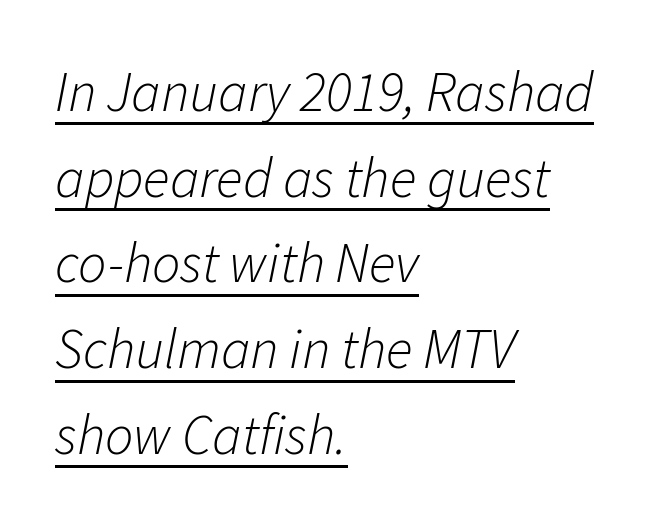
The image shows 56 px light type, italic (leaning right); set left-aligned, normal line spacing (1.53x), normal letter spacing, underlined; low stroke contrast and a medium x-height.
